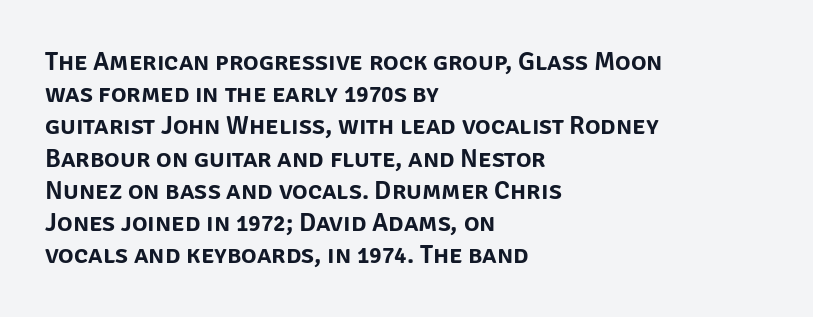
Q: Is the text italic (slanted)? A: No, it is upright.
Q: Is the text underlined? A: No.
Q: How is the paragraph aligned? A: Left-aligned.
Q: Is the spacing between letters normal or unusually wide? A: Normal.
